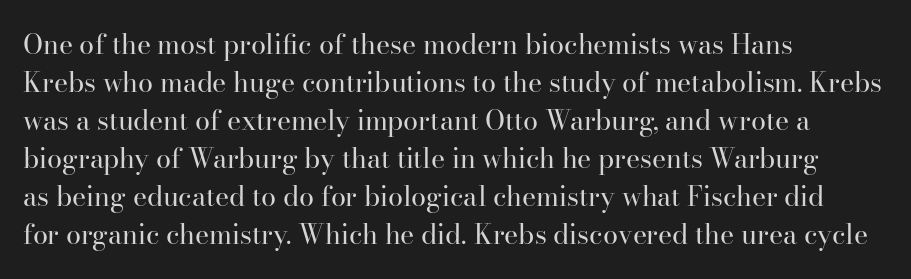
Q: Is the text bold? A: No.
Q: Is the text italic (slanted)? A: No, it is upright.
Q: Is the text underlined? A: No.
Q: How is the paragraph aligned? A: Left-aligned.
Q: Is the spacing between letters normal or unusually wide? A: Normal.
Q: Is the spacing between lines tight, normal or loose? A: Normal.
